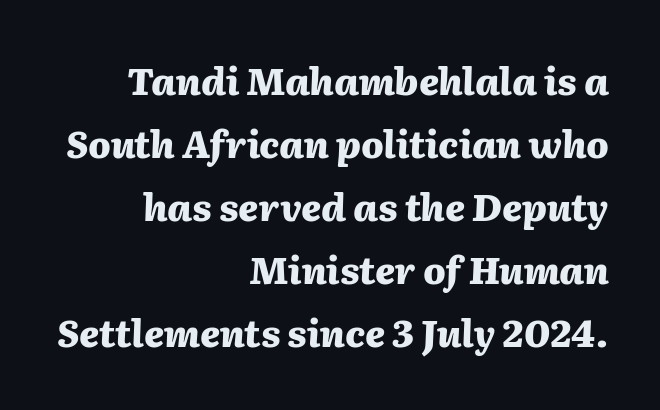
The image shows 37 px heavy type, italic (leaning right); set right-aligned, normal line spacing (1.7x), normal letter spacing, not underlined; medium stroke contrast and a medium x-height.
